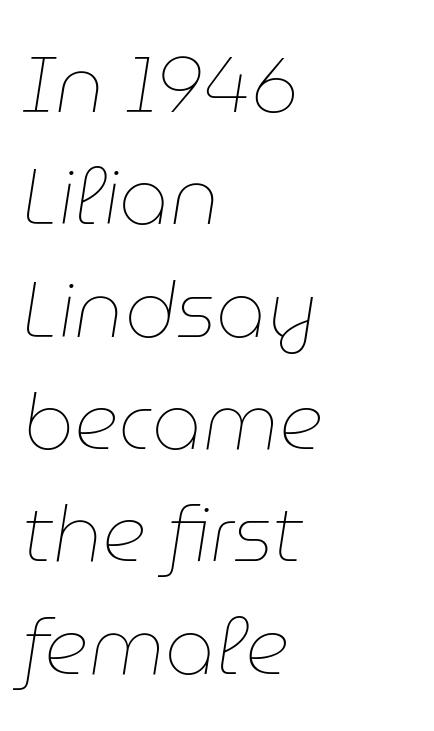
The font is comparable to plain body text, perhaps lighter. The passage shown stacks its lines at a standard gap. The typography opts for an oblique posture over an upright one. The face used here is proportionally spaced, like ordinary book or web type. The face used here is rendered with its standard letterfit.
